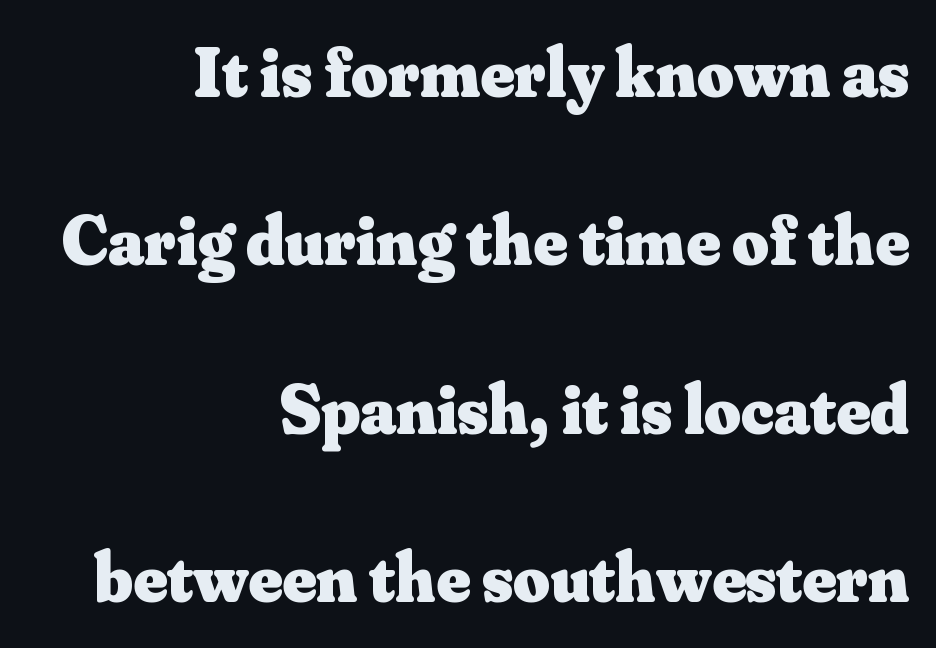
What weight is shown? A full bold with thick strokes. Quick note: interline space is abundant. Varying glyph widths throughout — classic text-font behaviour. Right-aligned paragraph, ragged on the left. The type is set solid horizontally, with unmodified tracking. This sample uses a serif face.
